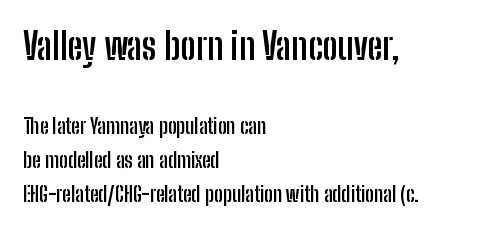
Does the leading feel generous? No, just average. Check where the strokes stop: nothing finishes them off — pure sans. Lines of text with bare space underneath. This rendering uses left alignment, leaving the right contour irregular. Scale decreases going downward across the two blocks.
